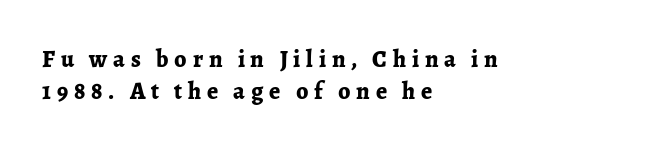
The face used here has the dense, thick strokes of a bold. The text block is weighted toward the left margin, trailing off unevenly rightward. Summary of vertical rhythm: regular, with standard interline spacing. How are the letters spaced? Widely, with obvious added tracking. Every character sits straight up, as roman type does. Rule under the text: the space is simply empty.
